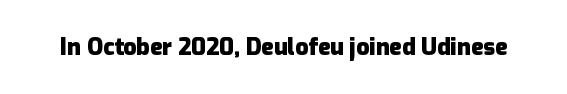
Notice how thick the strokes are: this is what a full bold looks like. In terms of letterspacing, this is plain default setting. The specimen omits any rule beneath the text block's lines. The lettering stays uniformly vertical, giving the passage a roman look.
